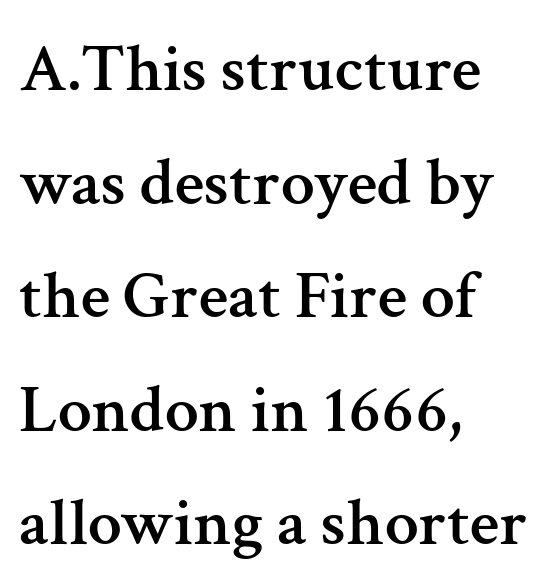
The image shows 68 px serif type, upright; set left-aligned, normal line spacing (1.67x), normal letter spacing, not underlined; medium stroke contrast and a medium x-height.
